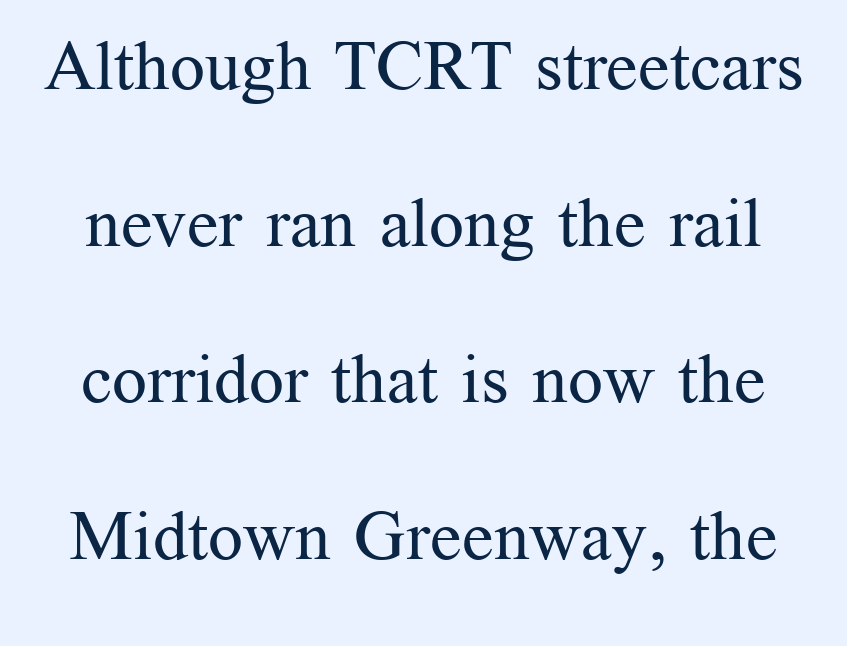
{"serif": "yes", "italic": "no", "bold": "no", "weight": "regular", "width": "normal", "stroke_contrast": "medium", "x_height": "medium", "monospaced": "no", "underline": "no", "align": "center", "line_spacing": "loose", "line_spacing_ratio": 2.27, "letter_spacing": "normal", "letter_spacing_em": 0.0, "glyph_px": 69}
